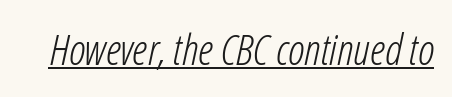
{"italic": "yes", "lean": "right", "slant_degrees": 12, "bold": "no", "weight": "light", "width": "condensed", "stroke_contrast": "low", "x_height": "medium", "monospaced": "no", "underline": "yes", "letter_spacing": "normal", "letter_spacing_em": 0.0, "glyph_px": 43}
